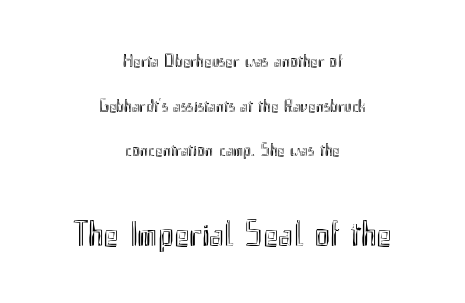
The horizontal fit of the characters is conventional and even. The gap between lines stays unmarked. The whitespace from short lines is split evenly between both sides. Does the lettering tilt? It doesn't — this is upright. The emphasis by scale lands on block number two, below.
